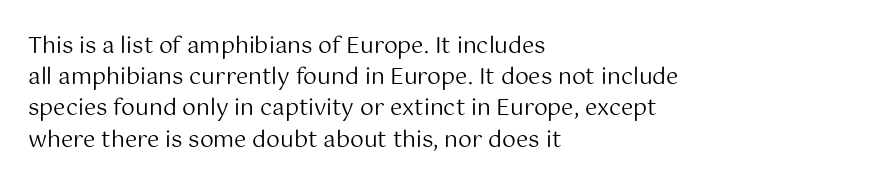
Every row of glyphs begins at an identical x-position on the left. The typesetting does not lean heavy: it is not bold. One glance says typical: line gaps are just what's usual. Underlining? Definitely not there.
